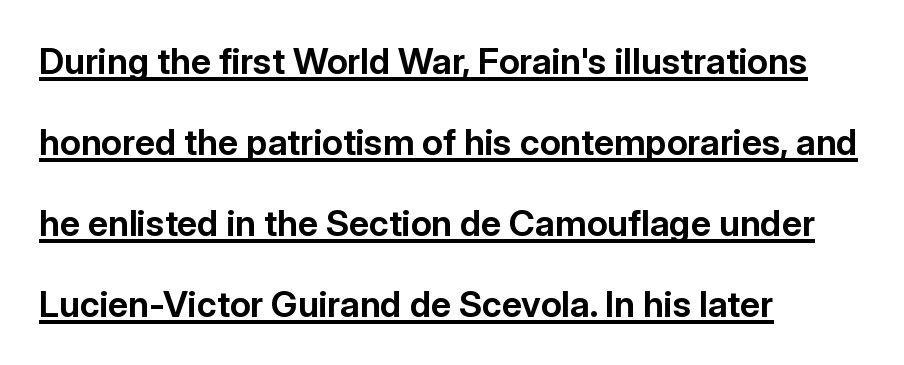
Q: Is the text bold? A: Yes.
Q: Is the text italic (slanted)? A: No, it is upright.
Q: Is the typeface a serif or a sans-serif typeface? A: Sans-serif.
Q: Is the text underlined? A: Yes.
Q: How is the paragraph aligned? A: Left-aligned.
Q: Is the spacing between letters normal or unusually wide? A: Normal.
Q: Is the spacing between lines tight, normal or loose? A: Loose.
Q: Width (condensed, normal, or wide)? A: Normal.
Q: Stroke contrast? A: Low.
Q: x-height? A: Medium.
Q: Monospaced? A: No.
